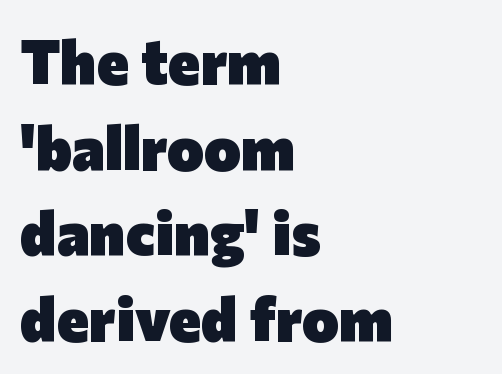
{"serif": "no", "italic": "no", "bold": "yes", "weight": "heavy", "width": "normal", "stroke_contrast": "low", "x_height": "medium", "monospaced": "no", "underline": "no", "align": "left", "line_spacing": "normal", "line_spacing_ratio": 1.38, "letter_spacing": "normal", "letter_spacing_em": 0.0, "glyph_px": 62}
